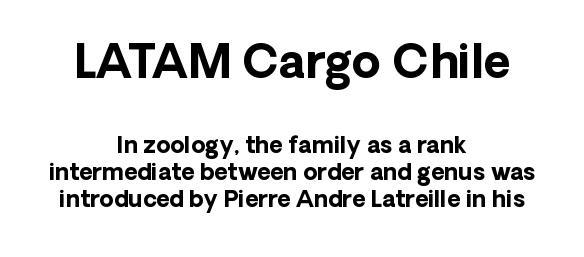
The image shows 46 px bold sans-serif type, upright; set centered, line spacing 1.19x, normal letter spacing, not underlined; the first (top) block is 2.0x larger; low stroke contrast and a medium x-height.
